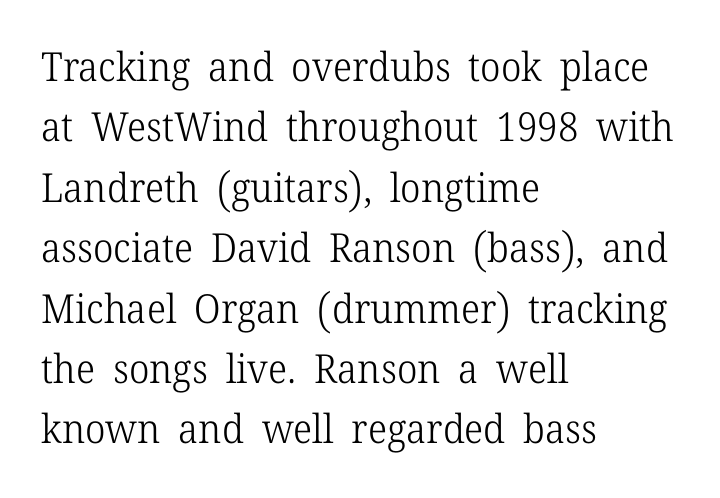
Nope, not italic — everything's standing straight. The text block is weighted toward the left margin, trailing off unevenly rightward. Descender tails drop into unmarked territory. Baseline-to-baseline distance is the conventional proportion of letter height. Letterform terminals end in serifs throughout the passage. This is not heavy type; no bold has been used.
